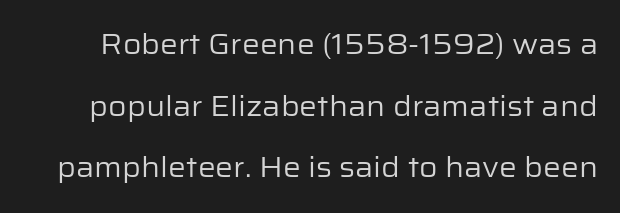
The rendering shows plain stroke endings on the letterforms — a sans-serif design. This sample uses an upright cut, with every glyph sitting square on the baseline. Check the space under the baseline: it is left empty. The typesetting does not lean heavy: it is not bold. Summary of vertical rhythm: relaxed, with wide interline spacing.
